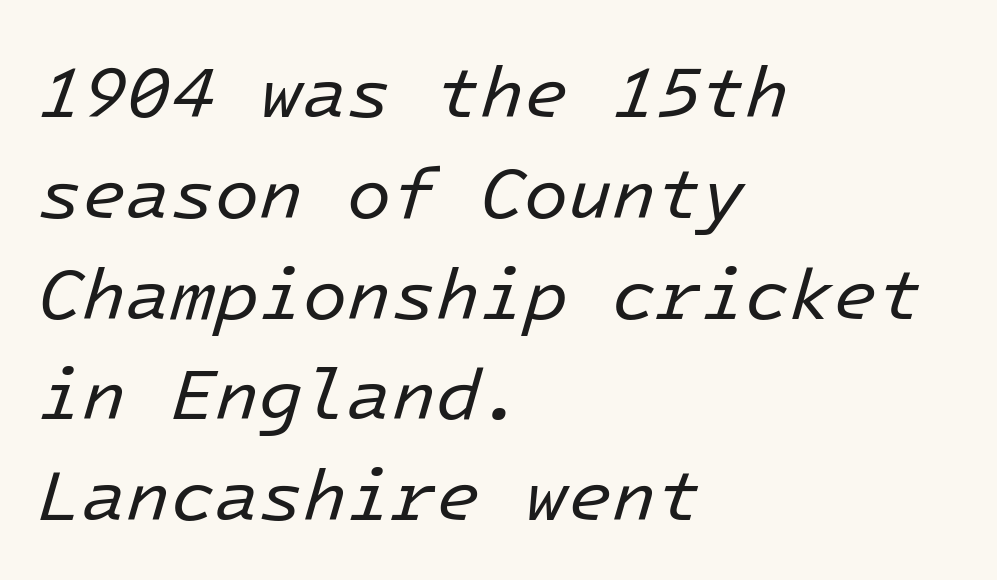
Yep, that's italic — everything's leaning. This sample uses plain, unmodified letter spacing. The passage is arranged the way most books set body copy — flush left. Successive baselines arrive at the customary interval. The space directly below the letters is spotless.
